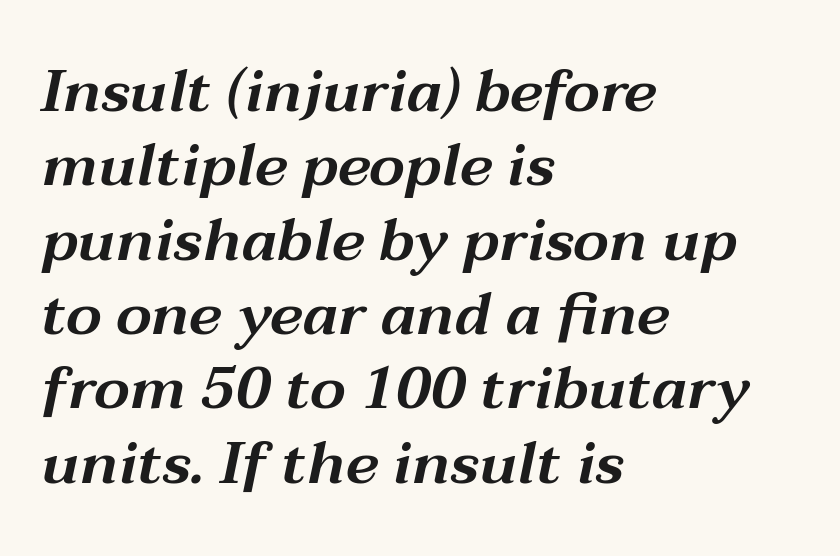
Q: Is the text italic (slanted)? A: Yes, it leans right by about 12 degrees.
Q: Is the text underlined? A: No.
Q: How is the paragraph aligned? A: Left-aligned.
Q: Is the spacing between letters normal or unusually wide? A: Normal.
Q: Is the spacing between lines tight, normal or loose? A: Normal.
Q: Width (condensed, normal, or wide)? A: Wide.
Q: Stroke contrast? A: Medium.
Q: x-height? A: Medium.
Q: Monospaced? A: No.
